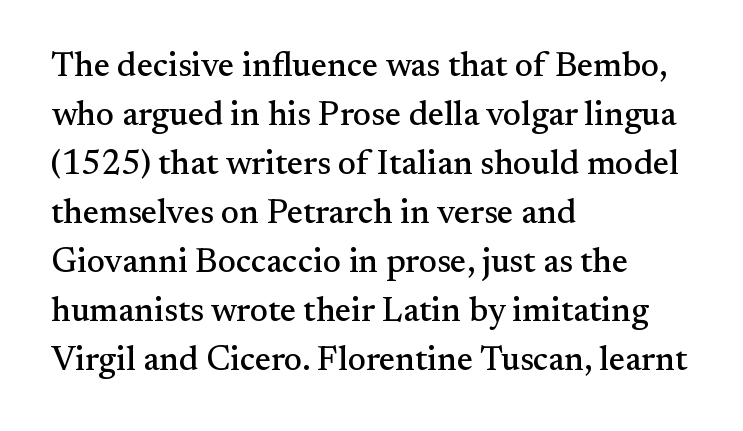
Q: Is the text italic (slanted)? A: No, it is upright.
Q: Is the typeface a serif or a sans-serif typeface? A: Serif.
Q: Is the text underlined? A: No.
Q: How is the paragraph aligned? A: Left-aligned.
Q: Is the spacing between letters normal or unusually wide? A: Normal.
Q: Is the spacing between lines tight, normal or loose? A: Normal.
Q: Width (condensed, normal, or wide)? A: Normal.
Q: Stroke contrast? A: Medium.
Q: x-height? A: Small.
Q: Monospaced? A: No.
